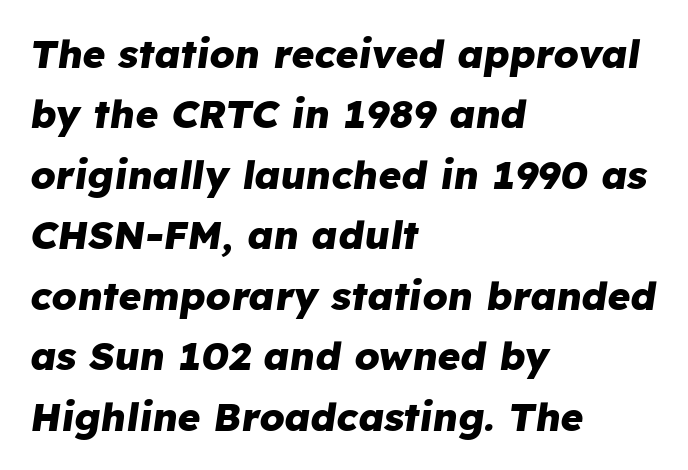
Q: Is the text bold? A: Yes.
Q: Is the text italic (slanted)? A: Yes, it leans right by about 8 degrees.
Q: Is the text underlined? A: No.
Q: How is the paragraph aligned? A: Left-aligned.
Q: Is the spacing between letters normal or unusually wide? A: Normal.
Q: Is the spacing between lines tight, normal or loose? A: Normal.
Q: Width (condensed, normal, or wide)? A: Normal.
Q: Stroke contrast? A: Low.
Q: x-height? A: Medium.
Q: Monospaced? A: No.
